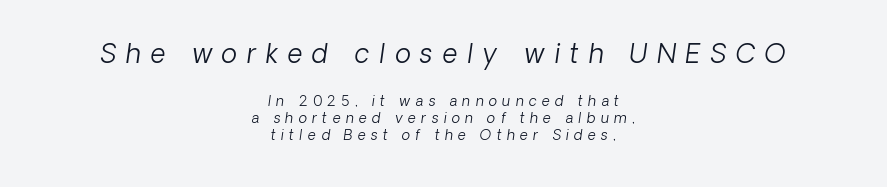
The image shows 26 px text type; set centered, line spacing 1.2x, unusually wide letter spacing (+0.38 em), not underlined; the first (top) block is 1.86x larger.
